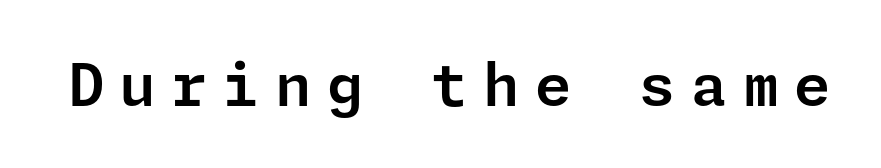
The image shows 59 px sans-serif type, upright; set unusually wide letter spacing (+0.26 em), not underlined; low stroke contrast and a medium x-height.
